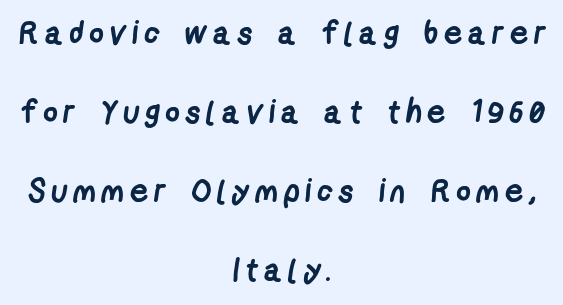
{"serif": "no", "bold": "yes", "weight": "semibold", "width": "condensed", "stroke_contrast": "low", "x_height": "medium", "monospaced": "no", "underline": "no", "align": "center", "line_spacing": "loose", "line_spacing_ratio": 2.47, "glyph_px": 32}
